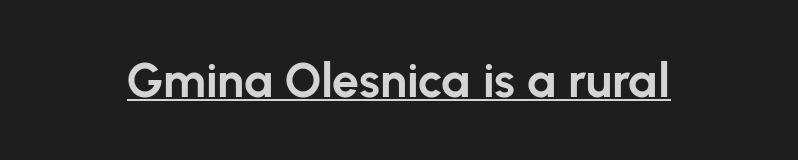
Q: Is the text bold? A: Yes.
Q: Is the text italic (slanted)? A: No, it is upright.
Q: Is the typeface a serif or a sans-serif typeface? A: Sans-serif.
Q: Is the text underlined? A: Yes.
Q: Is the spacing between letters normal or unusually wide? A: Normal.
Q: Width (condensed, normal, or wide)? A: Normal.
Q: Stroke contrast? A: Low.
Q: x-height? A: Medium.
Q: Monospaced? A: No.
